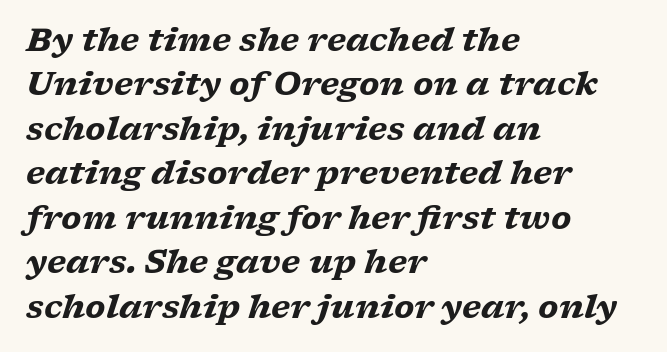
The image shows 32 px heavy, wide serif type, italic (leaning right); set left-aligned, normal line spacing (1.39x), normal letter spacing, not underlined; low stroke contrast and a medium x-height.
